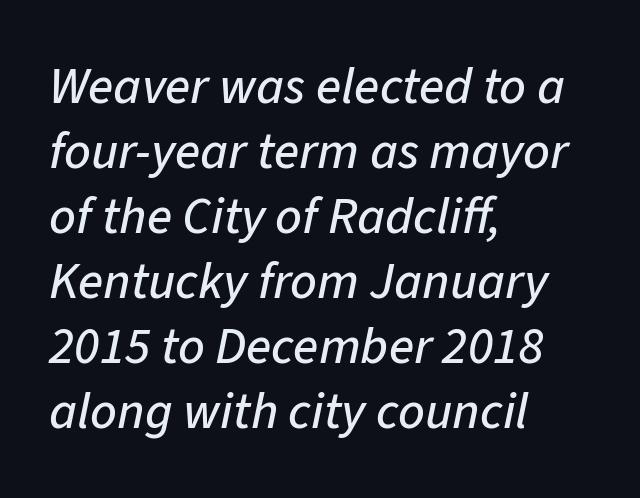
The image shows 52 px text type, italic (leaning right); set left-aligned, normal line spacing (1.25x), normal letter spacing, not underlined; low stroke contrast and a medium x-height.
